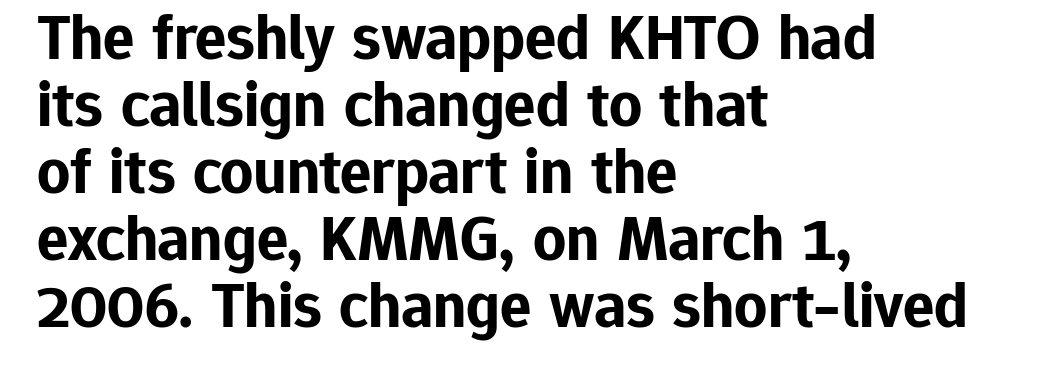
The foot of each line stays bare and open. The leading is snug, giving the passage a crowded texture. The strokes are fattened all the way to bold. Regarding serifs, this sample does without them. Compared with typical body copy, the letter spacing here is the same. The passage shown is typed in a proportional face where columns would drift.
